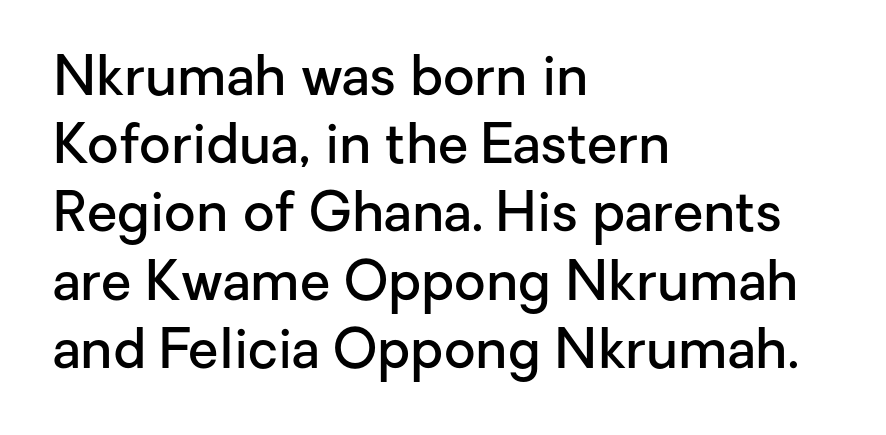
Quick note: not italic, upright. The designer went with a sans here, leaving each stem footless. Every letter is mildly thick-stroked: semibold rather than bold. You could call the tracking neutral — neither tight nor loose. The gap between lines stays unmarked.
